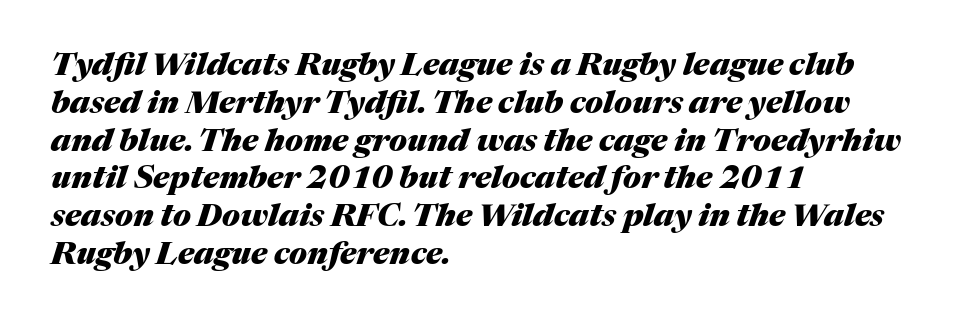
{"italic": "yes", "lean": "right", "slant_degrees": 17, "bold": "yes", "weight": "heavy", "width": "normal", "stroke_contrast": "medium", "x_height": "medium", "monospaced": "no", "underline": "no", "align": "left", "line_spacing_ratio": 1.22, "letter_spacing": "normal", "letter_spacing_em": 0.0, "glyph_px": 31}
